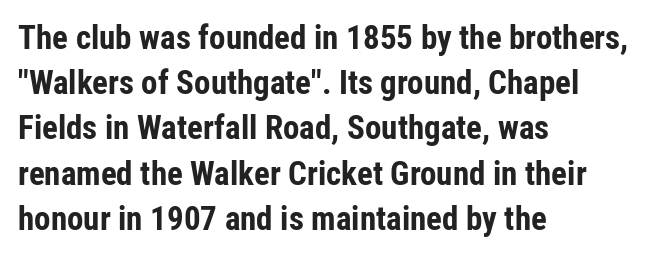
{"serif": "no", "italic": "no", "bold": "yes", "weight": "bold", "width": "condensed", "stroke_contrast": "low", "x_height": "medium", "monospaced": "no", "underline": "no", "align": "left", "line_spacing": "normal", "line_spacing_ratio": 1.37, "letter_spacing": "normal", "letter_spacing_em": 0.0, "glyph_px": 33}
